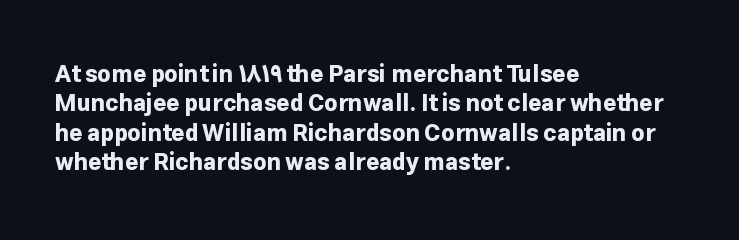
{"italic": "no", "bold": "yes", "underline": "no", "align": "left", "line_spacing": "normal", "line_spacing_ratio": 1.28, "letter_spacing": "normal", "letter_spacing_em": 0.0, "glyph_px": 23}
